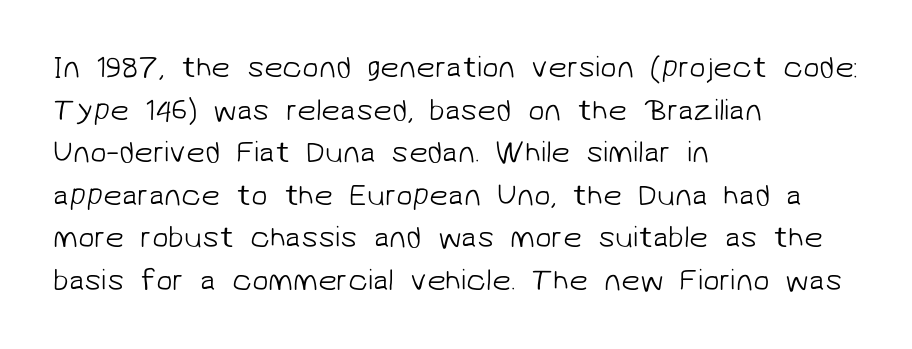
{"serif": "no", "bold": "no", "weight": "light", "width": "normal", "stroke_contrast": "low", "x_height": "medium", "monospaced": "no", "underline": "no", "align": "left", "line_spacing": "normal", "line_spacing_ratio": 1.42, "letter_spacing": "normal", "letter_spacing_em": 0.0, "glyph_px": 30}
